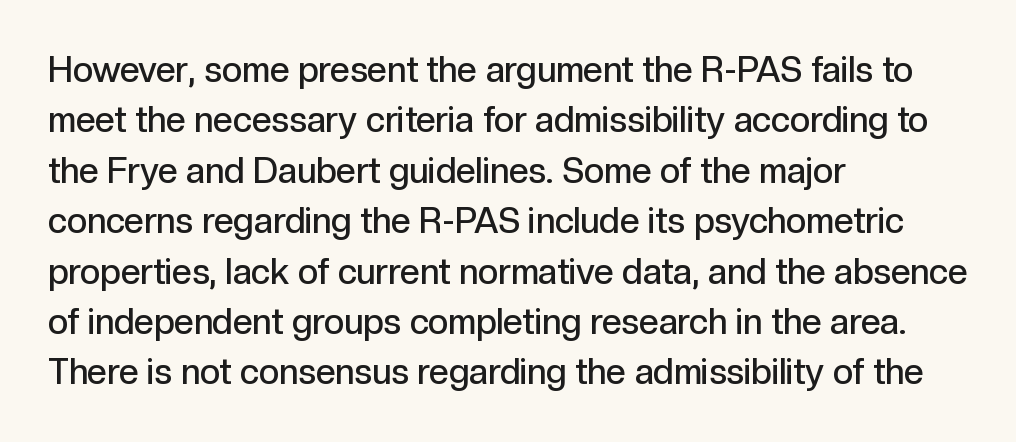
The image shows 35 px semibold sans-serif type, upright; set left-aligned, normal line spacing (1.44x), normal letter spacing, not underlined; a medium x-height.
